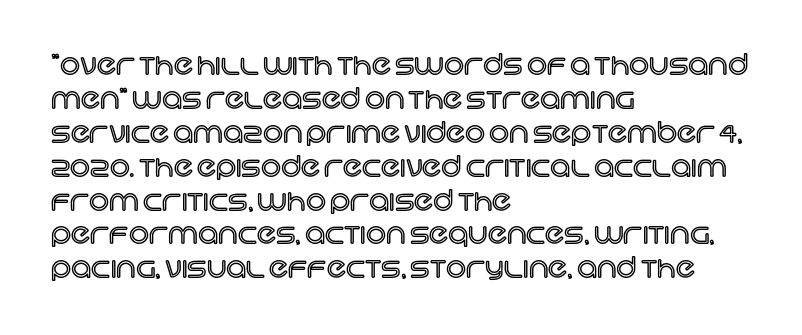
This rendering uses left alignment, leaving the right contour irregular. Glance below the letters and you will spot only blank space. Think of a printed novel: that variable character pitch is what you see here. The lettering holds an erect, upright posture throughout. Spacing between characters is what you'd get straight out of the box.
